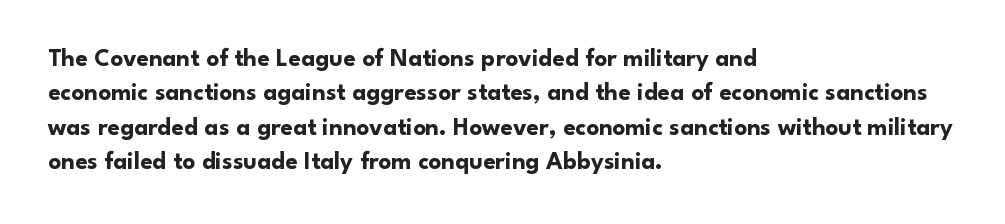
Q: Is the text bold? A: Yes.
Q: Is the text italic (slanted)? A: No, it is upright.
Q: Is the text underlined? A: No.
Q: How is the paragraph aligned? A: Left-aligned.
Q: Is the spacing between letters normal or unusually wide? A: Normal.
Q: Is the spacing between lines tight, normal or loose? A: Normal.
